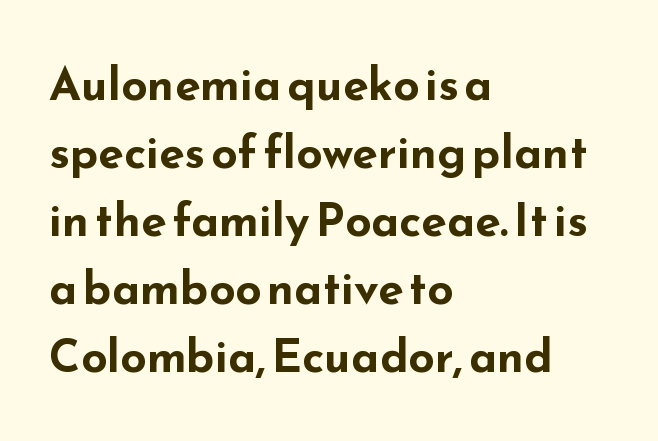
The glyphs in this specimen are sans serif. These lines carry a lot of weight — the face is fully bold. Quick note: not italic, upright. Left-aligned paragraph, ragged on the right.
